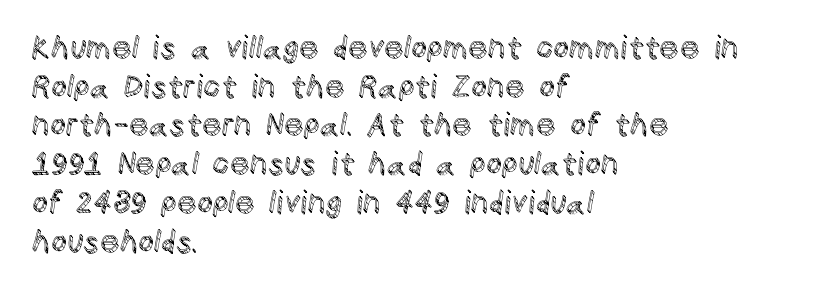
The face used here is proportionally spaced, like ordinary book or web type. The block of text has a typical density, with ordinary space between rows. What stands out about the letter spacing? Nothing — it is the standard amount. Reading down the block, your eye returns to a fixed left position each line. Quick note: underline off.
